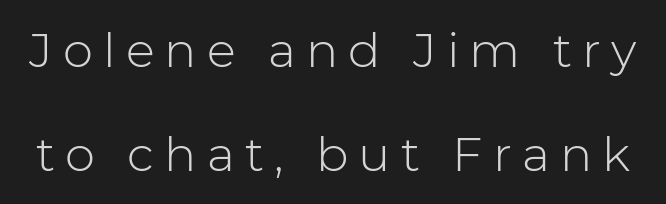
{"serif": "no", "italic": "no", "bold": "no", "weight": "light", "width": "normal", "stroke_contrast": "low", "x_height": "medium", "monospaced": "no", "underline": "no", "line_spacing": "loose", "line_spacing_ratio": 2.16, "letter_spacing": "wide", "letter_spacing_em": 0.21, "glyph_px": 48}
